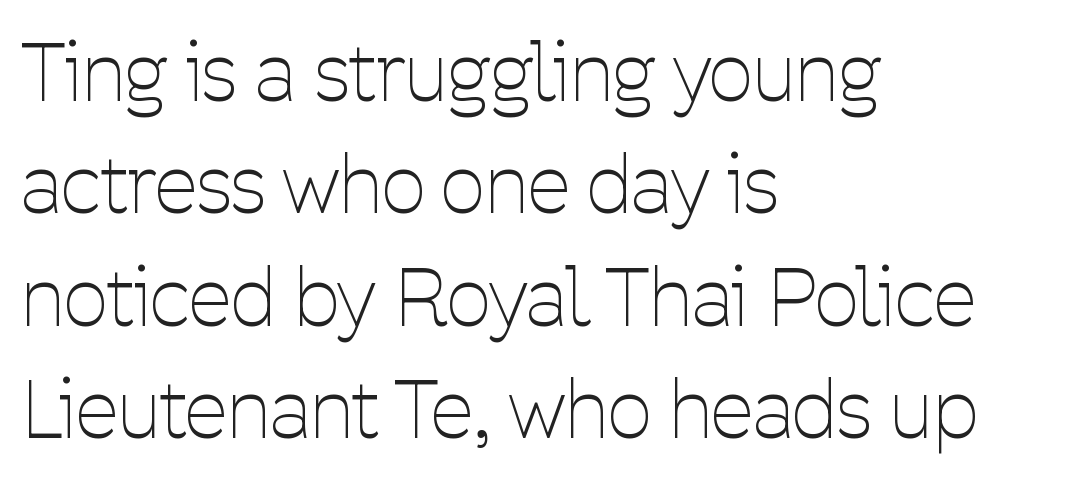
Lines of text with bare space underneath. The typesetter chose a ragged-right arrangement here. Is there any slant? The stems are plumb. You could not count columns in this text — the font is proportionally spaced.
